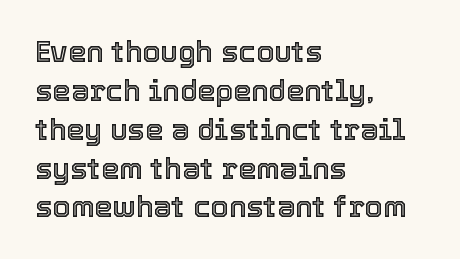
{"italic": "no", "width": "normal", "x_height": "medium", "monospaced": "no", "underline": "no", "align": "left", "line_spacing": "normal", "line_spacing_ratio": 1.34, "letter_spacing": "normal", "letter_spacing_em": 0.0, "glyph_px": 29}
